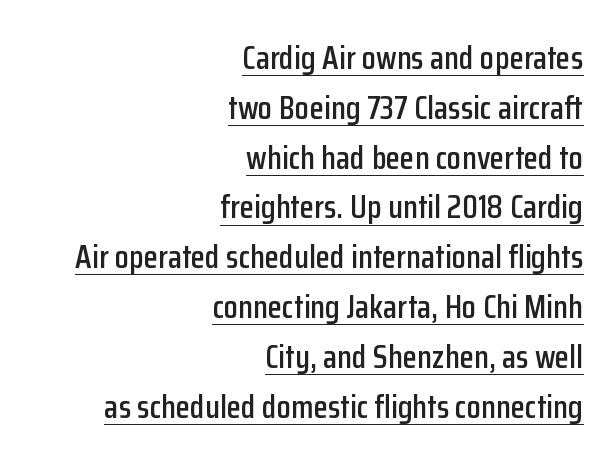
Q: Is the text italic (slanted)? A: No, it is upright.
Q: Is the typeface a serif or a sans-serif typeface? A: Sans-serif.
Q: Is the text underlined? A: Yes.
Q: How is the paragraph aligned? A: Right-aligned.
Q: Is the spacing between letters normal or unusually wide? A: Normal.
Q: Is the spacing between lines tight, normal or loose? A: Normal.
Q: Width (condensed, normal, or wide)? A: Condensed.
Q: Stroke contrast? A: Low.
Q: x-height? A: Medium.
Q: Monospaced? A: No.
